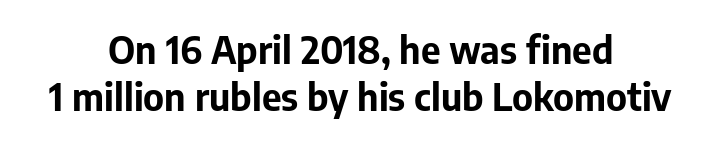
{"serif": "no", "italic": "no", "bold": "yes", "weight": "bold", "width": "normal", "stroke_contrast": "low", "x_height": "medium", "monospaced": "no", "underline": "no", "align": "center", "line_spacing_ratio": 1.23, "letter_spacing": "normal", "letter_spacing_em": 0.0, "glyph_px": 38}
